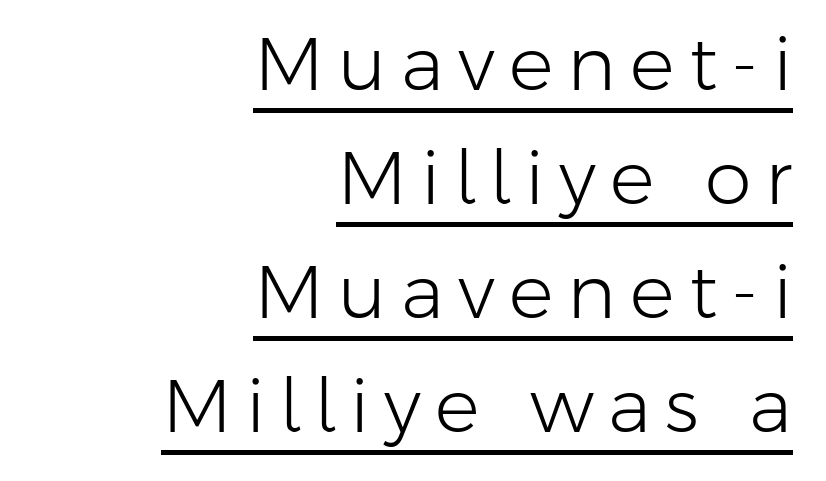
{"serif": "no", "italic": "no", "bold": "no", "weight": "light", "width": "normal", "stroke_contrast": "low", "x_height": "medium", "monospaced": "no", "underline": "yes", "align": "right", "line_spacing": "normal", "line_spacing_ratio": 1.52, "glyph_px": 75}
